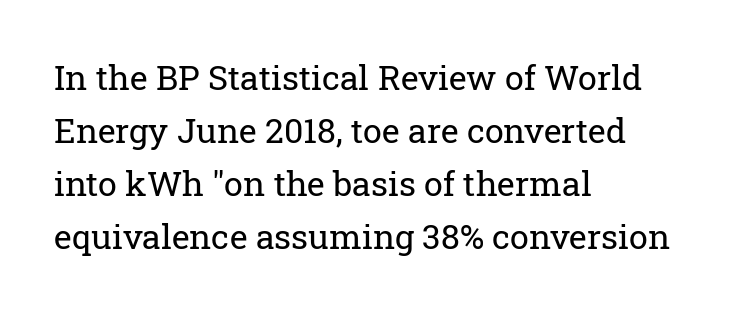
A quiet, ordinary-to-light weight characterises the typeface. Is there much room between lines? A standard amount, neither cramped nor airy. This is roman type, the default non-slanted kind. This rendering leaves character spacing at its baseline value. The passage shown is typed in a proportional face where columns would drift.
